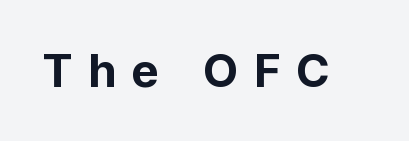
The image shows 47 px bold sans-serif type, upright; set unusually wide letter spacing (+0.33 em), not underlined; low stroke contrast and a medium x-height.
